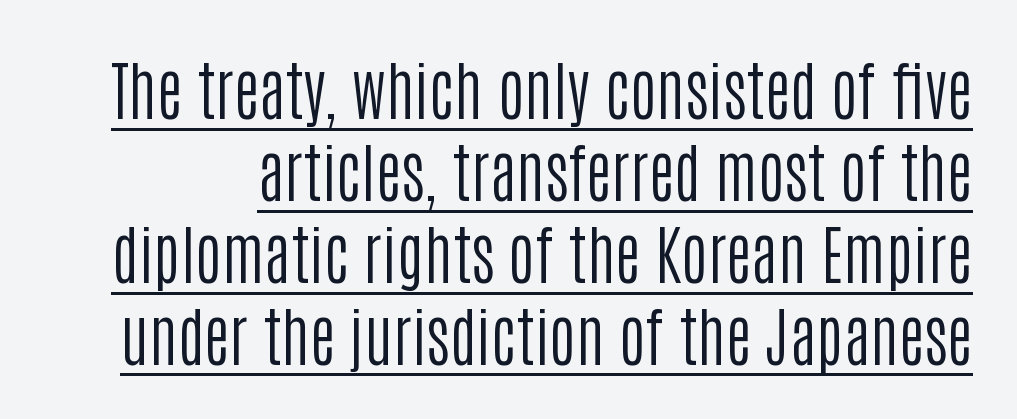
The image shows 64 px regular-weight, condensed sans-serif type, upright; set normal line spacing (1.28x), normal letter spacing, underlined; low stroke contrast and a large x-height.
